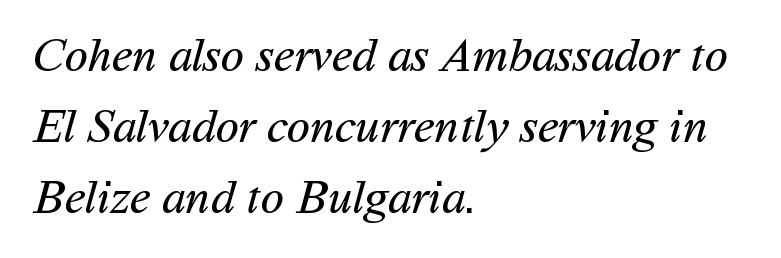
Does extra space separate the letters? No, they use regular spacing. A bare baseline throughout the passage. The face used here is a sans, in the tradition of grotesques and geometrics. Short and long lines alike share a common starting point at left. Letters have the restrained weight of plain body copy at most.
